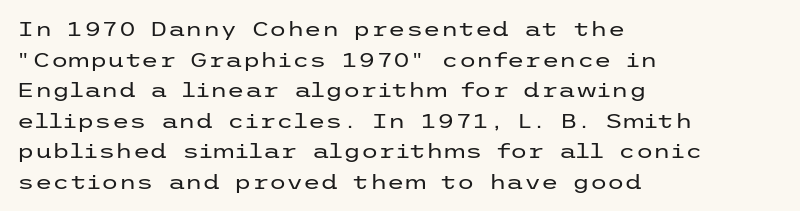
Q: Is the text bold? A: No.
Q: Is the text italic (slanted)? A: No, it is upright.
Q: Is the text underlined? A: No.
Q: How is the paragraph aligned? A: Left-aligned.
Q: Is the spacing between letters normal or unusually wide? A: Normal.
Q: Is the spacing between lines tight, normal or loose? A: Normal.
